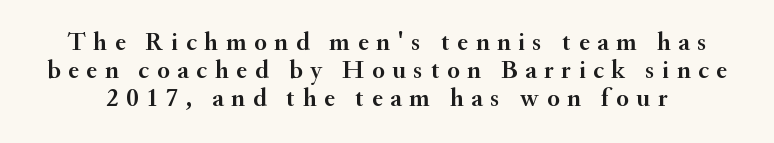
Students, note that the glyphs here are deliberately spaced far apart. The type sits square on the baseline with zero lean. Leading: reduced. Lines of text with bare space underneath.
